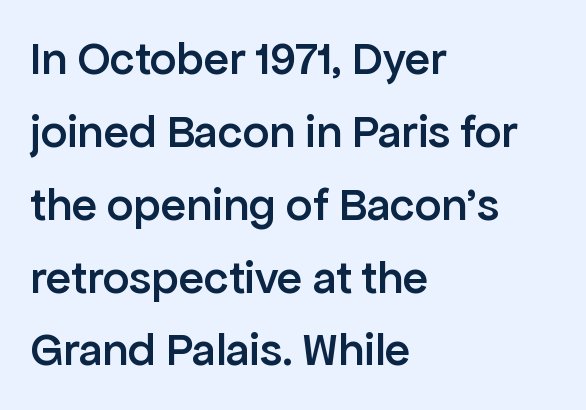
Q: Is the text bold? A: Semi-bold.
Q: Is the text italic (slanted)? A: No, it is upright.
Q: Is the typeface a serif or a sans-serif typeface? A: Sans-serif.
Q: Is the text underlined? A: No.
Q: How is the paragraph aligned? A: Left-aligned.
Q: Is the spacing between letters normal or unusually wide? A: Normal.
Q: Is the spacing between lines tight, normal or loose? A: Normal.
Q: Width (condensed, normal, or wide)? A: Normal.
Q: Stroke contrast? A: Low.
Q: x-height? A: Medium.
Q: Monospaced? A: No.
